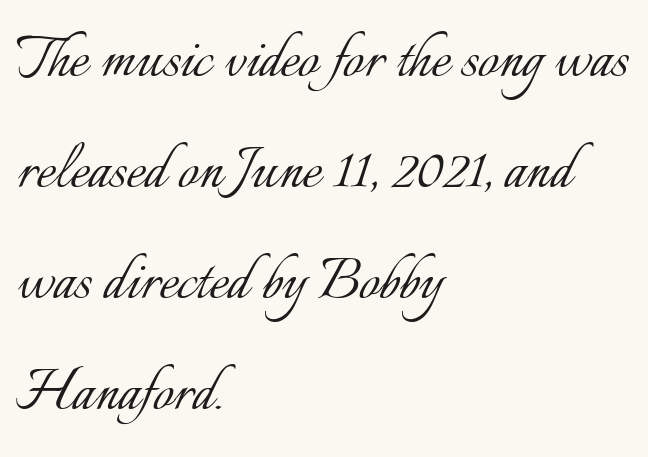
The image shows 73 px light type; set left-aligned, normal line spacing (1.52x), normal letter spacing, not underlined; low stroke contrast and a small x-height.
